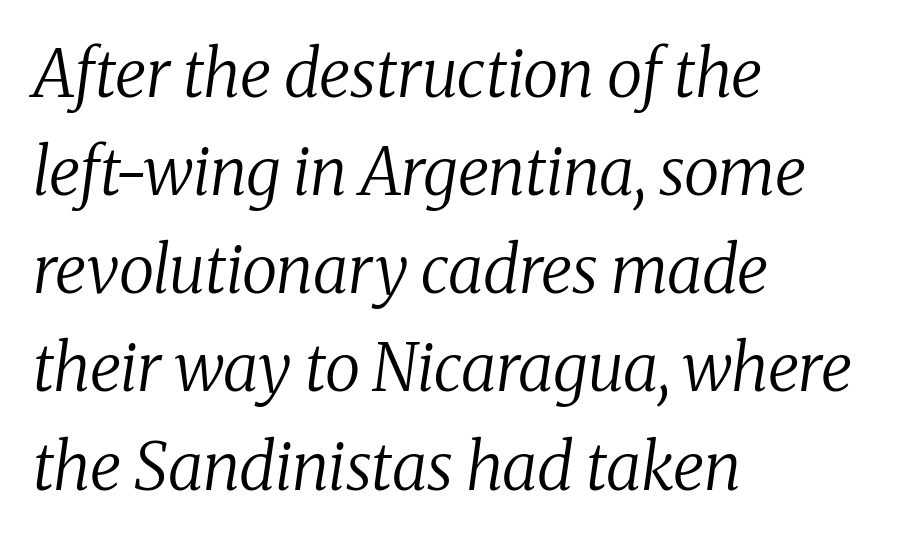
The image shows 65 px regular-weight serif type, italic (leaning right); set left-aligned, normal line spacing (1.51x), normal letter spacing, not underlined; medium stroke contrast and a medium x-height.
